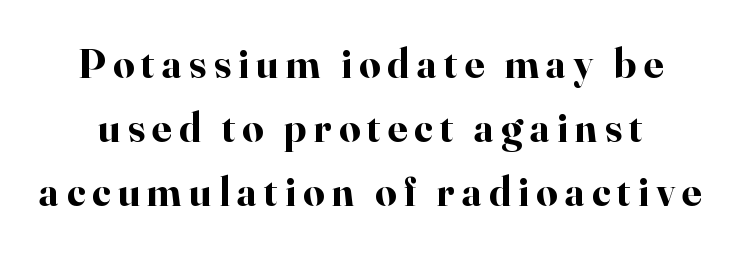
{"serif": "yes", "italic": "no", "bold": "yes", "weight": "bold", "width": "normal", "stroke_contrast": "high", "x_height": "small", "monospaced": "no", "underline": "no", "line_spacing": "normal", "line_spacing_ratio": 1.52, "glyph_px": 42}
